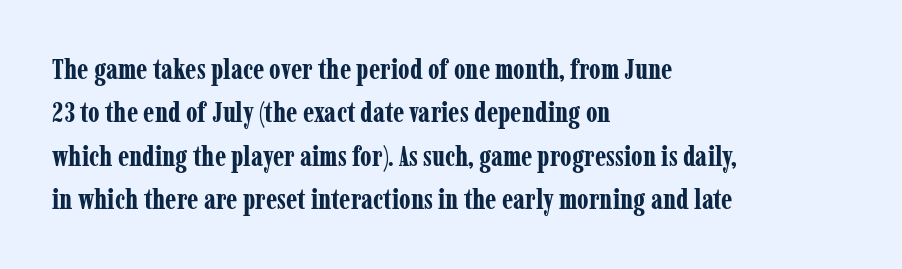
The image shows 28 px bold, condensed serif type, upright; set left-aligned, normal line spacing (1.55x), normal letter spacing, not underlined; low stroke contrast and a medium x-height.
